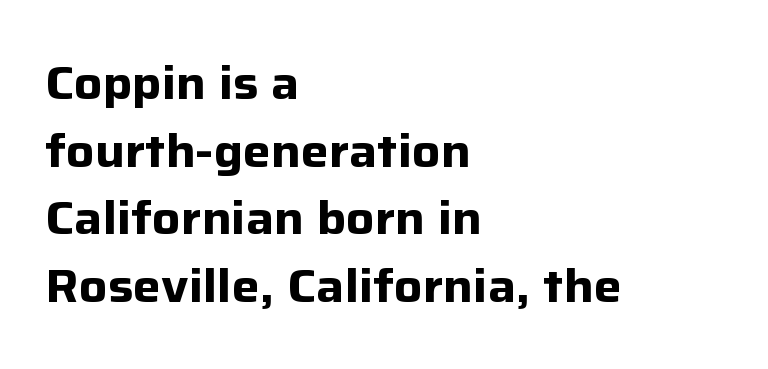
Q: Is the text bold? A: Yes.
Q: Is the text italic (slanted)? A: No, it is upright.
Q: Is the typeface a serif or a sans-serif typeface? A: Sans-serif.
Q: Is the text underlined? A: No.
Q: How is the paragraph aligned? A: Left-aligned.
Q: Is the spacing between letters normal or unusually wide? A: Normal.
Q: Is the spacing between lines tight, normal or loose? A: Normal.
Q: Width (condensed, normal, or wide)? A: Normal.
Q: Stroke contrast? A: Low.
Q: x-height? A: Medium.
Q: Monospaced? A: No.
